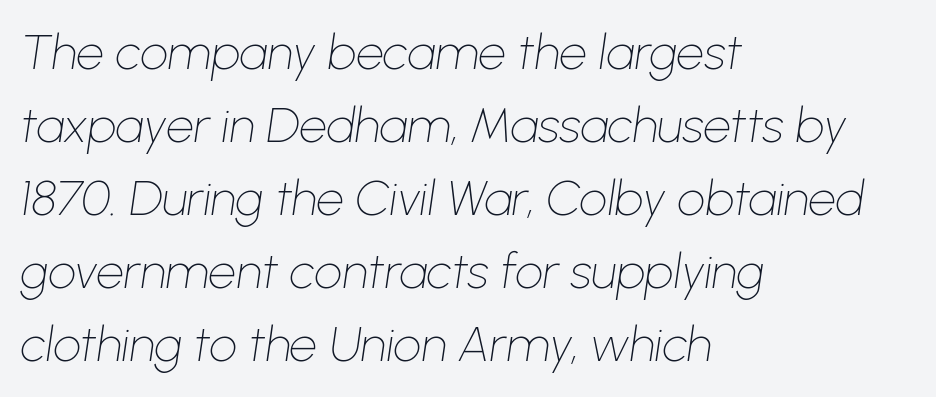
{"italic": "yes", "lean": "right", "slant_degrees": 8, "bold": "no", "weight": "thin", "width": "normal", "stroke_contrast": "low", "x_height": "medium", "monospaced": "no", "underline": "no", "align": "left", "line_spacing": "normal", "line_spacing_ratio": 1.49, "letter_spacing": "normal", "letter_spacing_em": 0.0, "glyph_px": 49}
